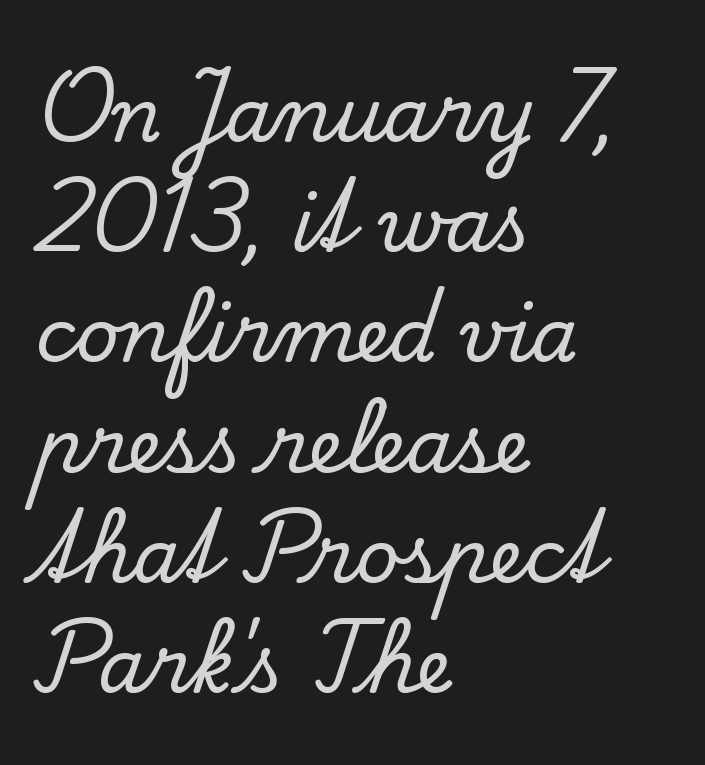
The image shows 75 px serif type; set left-aligned, normal line spacing (1.47x), normal letter spacing, not underlined; low stroke contrast and a small x-height.
